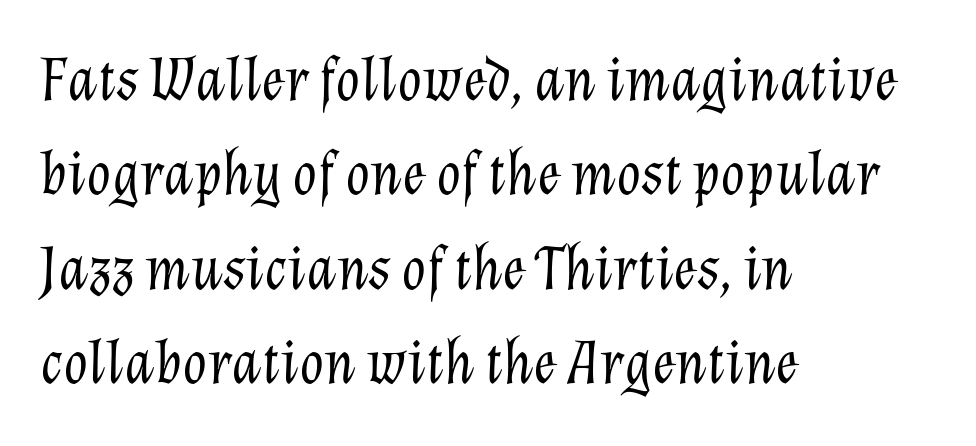
{"italic": "yes", "lean": "right", "slant_degrees": 12, "bold": "no", "weight": "light", "width": "normal", "stroke_contrast": "low", "x_height": "medium", "monospaced": "no", "underline": "no", "align": "left", "line_spacing": "normal", "line_spacing_ratio": 1.5, "letter_spacing": "normal", "letter_spacing_em": 0.0, "glyph_px": 63}
